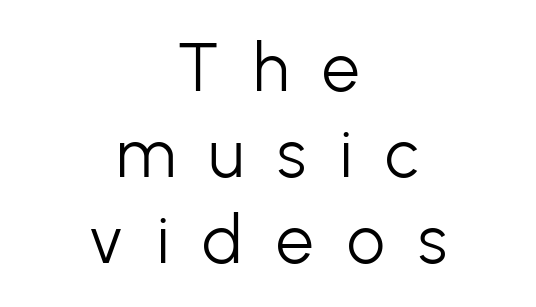
Q: Is the text bold? A: No.
Q: Is the text italic (slanted)? A: No, it is upright.
Q: Is the typeface a serif or a sans-serif typeface? A: Sans-serif.
Q: Is the text underlined? A: No.
Q: How is the paragraph aligned? A: Centered.
Q: Is the spacing between letters normal or unusually wide? A: Unusually wide.
Q: Is the spacing between lines tight, normal or loose? A: Normal.
Q: Width (condensed, normal, or wide)? A: Normal.
Q: Stroke contrast? A: Low.
Q: x-height? A: Medium.
Q: Monospaced? A: No.
